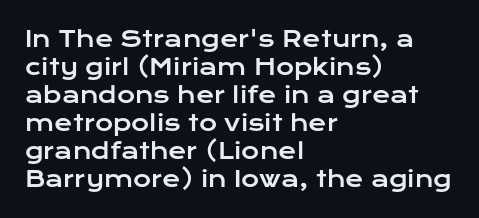
Q: Is the text italic (slanted)? A: No, it is upright.
Q: Is the text underlined? A: No.
Q: How is the paragraph aligned? A: Left-aligned.
Q: Is the spacing between letters normal or unusually wide? A: Normal.
Q: Is the spacing between lines tight, normal or loose? A: Normal.
